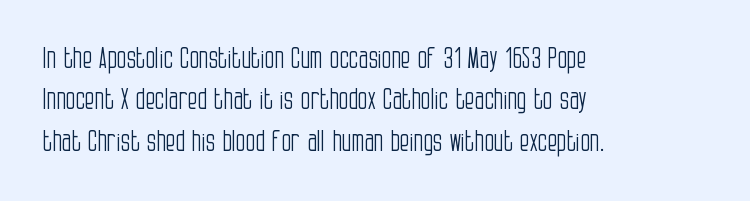
The image shows 28 px light, condensed sans-serif type, upright; set left-aligned, normal line spacing (1.48x), normal letter spacing, not underlined; low stroke contrast and a large x-height.
